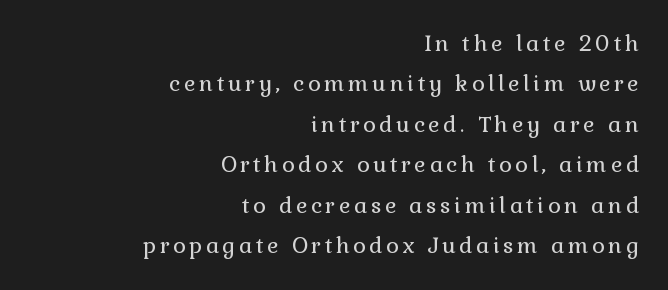
Q: Is the text bold? A: No.
Q: Is the text italic (slanted)? A: No, it is upright.
Q: Is the text underlined? A: No.
Q: How is the paragraph aligned? A: Right-aligned.
